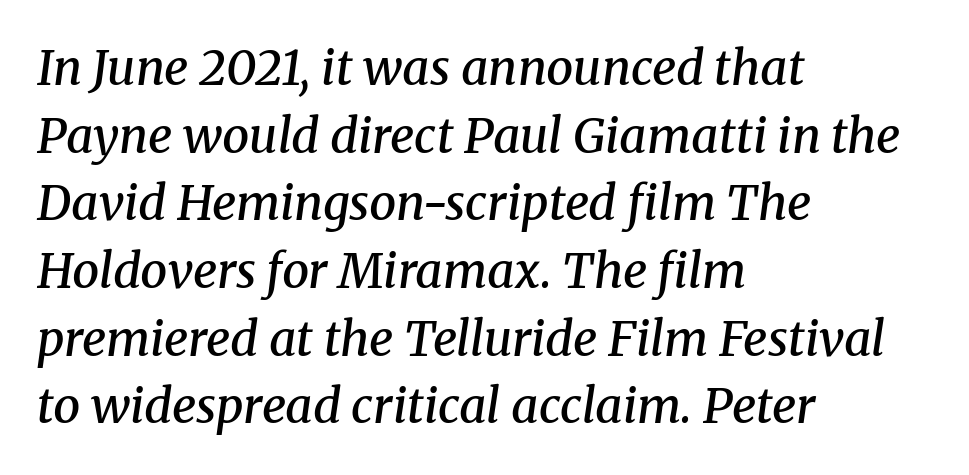
Q: Is the text bold? A: Semi-bold.
Q: Is the text italic (slanted)? A: Yes, it leans right by about 8 degrees.
Q: Is the typeface a serif or a sans-serif typeface? A: Serif.
Q: Is the text underlined? A: No.
Q: How is the paragraph aligned? A: Left-aligned.
Q: Is the spacing between letters normal or unusually wide? A: Normal.
Q: Is the spacing between lines tight, normal or loose? A: Normal.
Q: Width (condensed, normal, or wide)? A: Normal.
Q: Stroke contrast? A: Medium.
Q: x-height? A: Medium.
Q: Monospaced? A: No.
